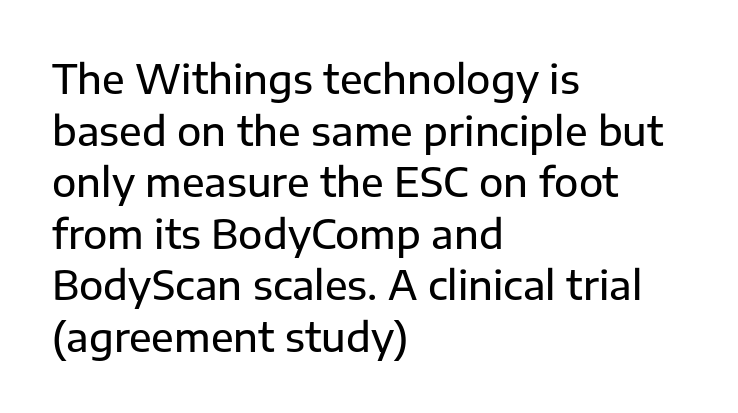
Q: Is the text italic (slanted)? A: No, it is upright.
Q: Is the typeface a serif or a sans-serif typeface? A: Sans-serif.
Q: Is the text underlined? A: No.
Q: How is the paragraph aligned? A: Left-aligned.
Q: Is the spacing between letters normal or unusually wide? A: Normal.
Q: Is the spacing between lines tight, normal or loose? A: Normal.
Q: Width (condensed, normal, or wide)? A: Normal.
Q: Stroke contrast? A: Low.
Q: x-height? A: Medium.
Q: Monospaced? A: No.
